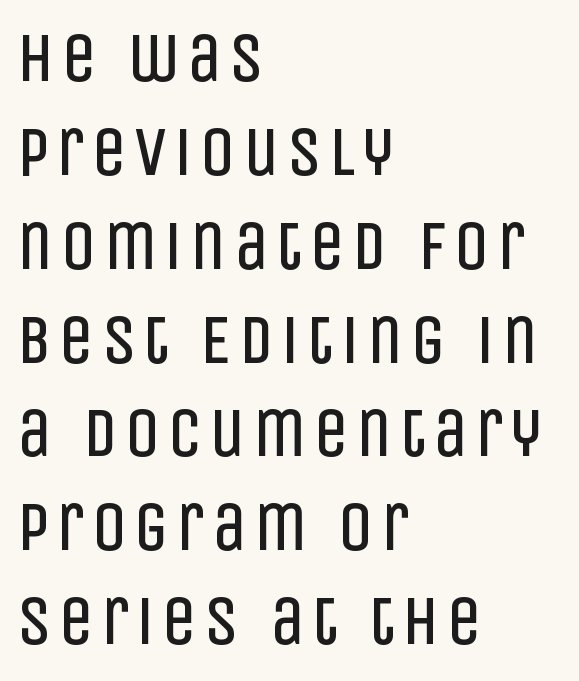
Q: Is the text bold? A: No.
Q: Is the text italic (slanted)? A: No, it is upright.
Q: Is the typeface a serif or a sans-serif typeface? A: Sans-serif.
Q: Is the text underlined? A: No.
Q: How is the paragraph aligned? A: Left-aligned.
Q: Is the spacing between lines tight, normal or loose? A: Normal.
Q: Width (condensed, normal, or wide)? A: Condensed.
Q: Stroke contrast? A: Low.
Q: x-height? A: Large.
Q: Monospaced? A: No.
